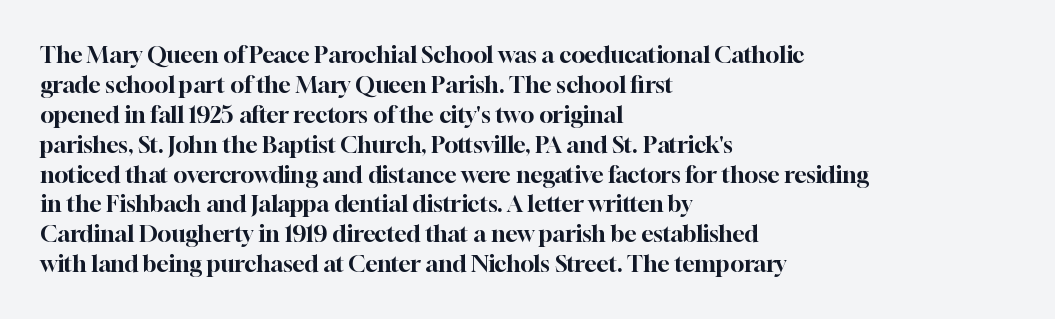
The rendering keeps characters at their native spacing. The string is rendered with underlining switched off. It's the straight-up-and-down kind of type. The paragraph has a hard left edge and a soft right edge. One glance says typical: line gaps are just what's usual.
